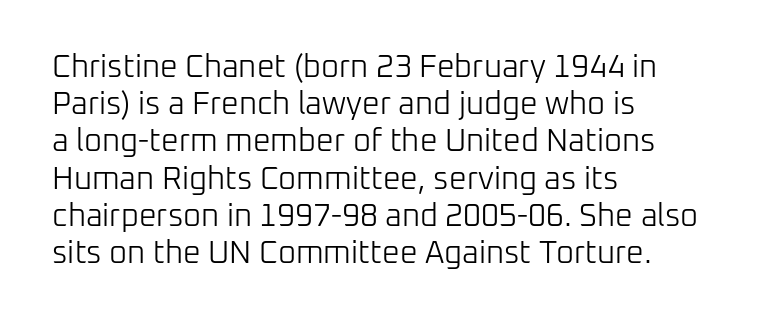
The image shows 31 px light sans-serif type, upright; set left-aligned, line spacing 1.2x, normal letter spacing, not underlined; low stroke contrast and a medium x-height.
